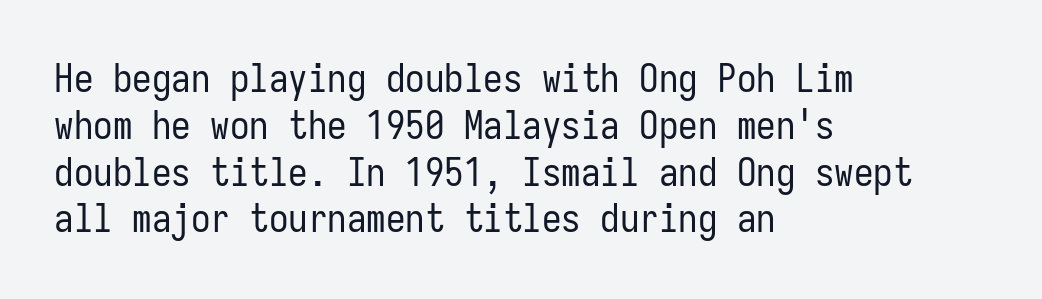
Q: Is the text bold? A: No.
Q: Is the text italic (slanted)? A: No, it is upright.
Q: Is the typeface a serif or a sans-serif typeface? A: Sans-serif.
Q: Is the text underlined? A: No.
Q: How is the paragraph aligned? A: Left-aligned.
Q: Is the spacing between letters normal or unusually wide? A: Normal.
Q: Width (condensed, normal, or wide)? A: Condensed.
Q: Stroke contrast? A: Low.
Q: x-height? A: Medium.
Q: Monospaced? A: Yes.
